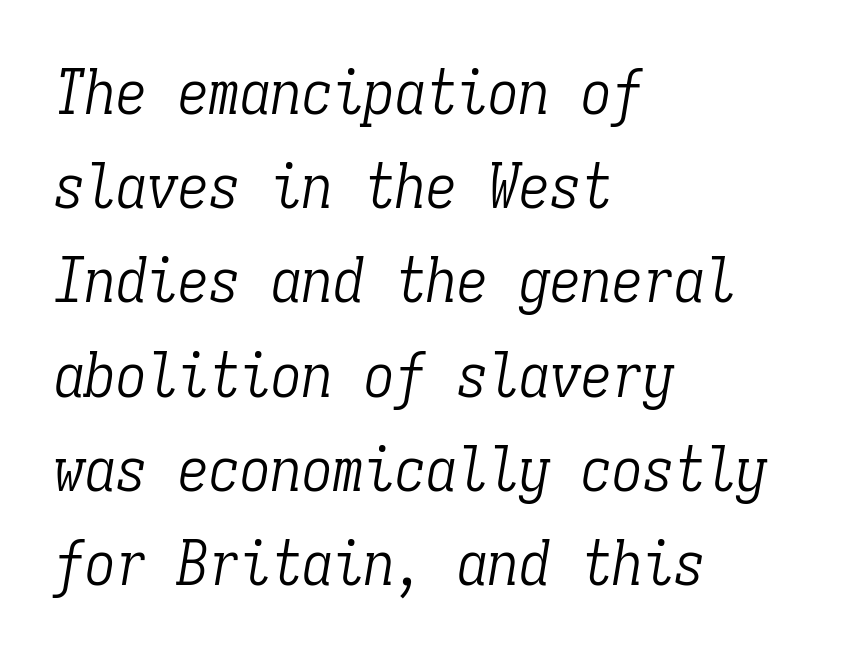
Q: Is the text bold? A: No.
Q: Is the text italic (slanted)? A: Yes, it leans right by about 9 degrees.
Q: Is the typeface a serif or a sans-serif typeface? A: Serif.
Q: Is the text underlined? A: No.
Q: How is the paragraph aligned? A: Left-aligned.
Q: Is the spacing between letters normal or unusually wide? A: Normal.
Q: Is the spacing between lines tight, normal or loose? A: Normal.
Q: Width (condensed, normal, or wide)? A: Condensed.
Q: Stroke contrast? A: Low.
Q: x-height? A: Medium.
Q: Monospaced? A: Yes.
